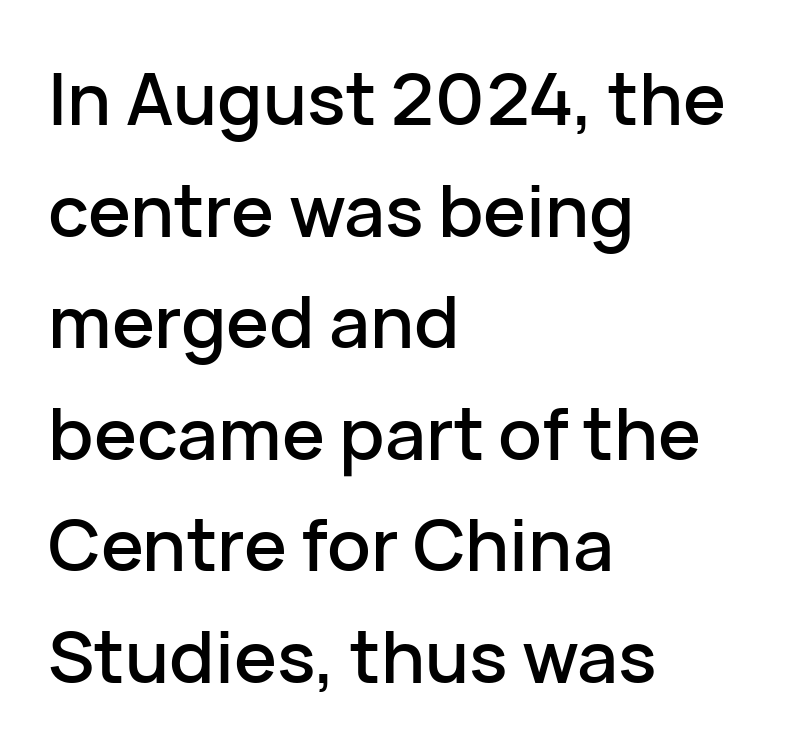
{"serif": "no", "italic": "no", "width": "normal", "stroke_contrast": "low", "x_height": "medium", "monospaced": "no", "underline": "no", "align": "left", "line_spacing": "normal", "line_spacing_ratio": 1.55, "letter_spacing": "normal", "letter_spacing_em": 0.0, "glyph_px": 72}
